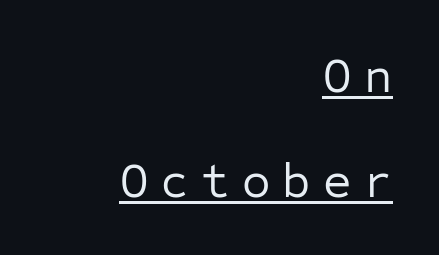
Q: Is the text bold? A: No.
Q: Is the text italic (slanted)? A: No, it is upright.
Q: Is the typeface a serif or a sans-serif typeface? A: Sans-serif.
Q: Is the text underlined? A: Yes.
Q: How is the paragraph aligned? A: Right-aligned.
Q: Is the spacing between letters normal or unusually wide? A: Unusually wide.
Q: Is the spacing between lines tight, normal or loose? A: Loose.
Q: Width (condensed, normal, or wide)? A: Normal.
Q: Stroke contrast? A: Low.
Q: x-height? A: Medium.
Q: Monospaced? A: Yes.
